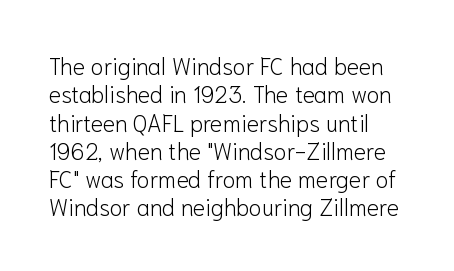
Nobody touched the tracking dial on this one. Visually the block forms a straight wall on the left and a jagged coastline on the right. Posture: upright roman. Beneath every word, the page is bare.
